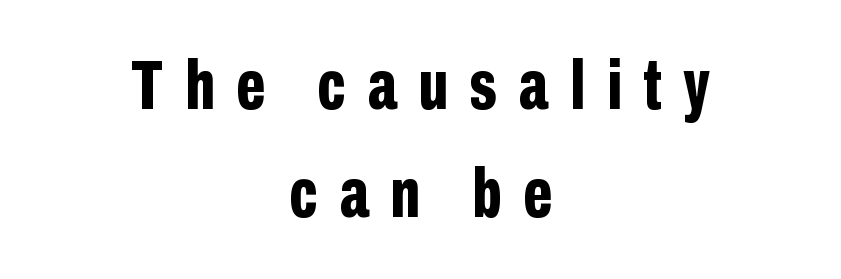
The image shows 70 px bold, condensed sans-serif type, upright; set centered, normal line spacing (1.54x), unusually wide letter spacing (+0.31 em), not underlined; low stroke contrast and a medium x-height.
